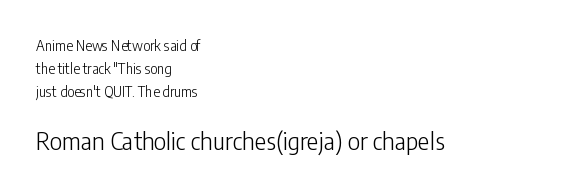
{"italic": "no", "bold": "no", "underline": "no", "align": "left", "line_spacing": "normal", "line_spacing_ratio": 1.66, "letter_spacing": "normal", "letter_spacing_em": 0.0, "larger_block": "second", "size_ratio": 1.71, "glyph_px": 24}
